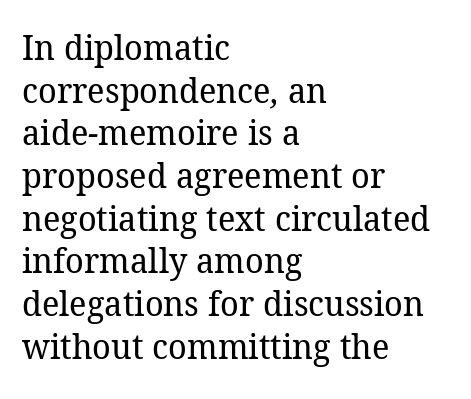
Lines of text with bare space underneath. Is the block centered? No — it sits flush against the left margin. Each letter keeps its own natural width here, so spacing adapts to shape. Honestly, the letter spacing is just normal — you wouldn't notice it. I'd call this a serif setting — the letters wear small feet.
